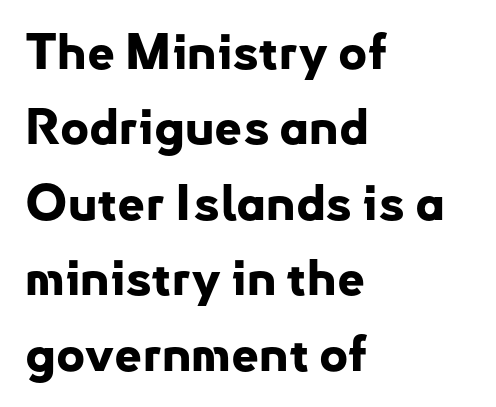
Every character sits straight up, as roman type does. Type style note: lacks serifs. The foot of each line stays bare and open. Heft: maximum for text — a bold.
